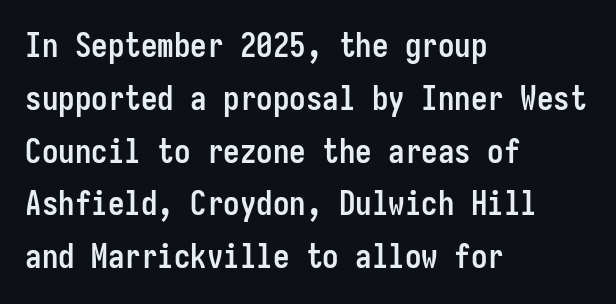
Q: Is the text bold? A: Yes.
Q: Is the text italic (slanted)? A: No, it is upright.
Q: Is the typeface a serif or a sans-serif typeface? A: Sans-serif.
Q: Is the text underlined? A: No.
Q: How is the paragraph aligned? A: Left-aligned.
Q: Is the spacing between letters normal or unusually wide? A: Normal.
Q: Is the spacing between lines tight, normal or loose? A: Normal.
Q: Width (condensed, normal, or wide)? A: Condensed.
Q: Stroke contrast? A: Low.
Q: x-height? A: Medium.
Q: Monospaced? A: Yes.
